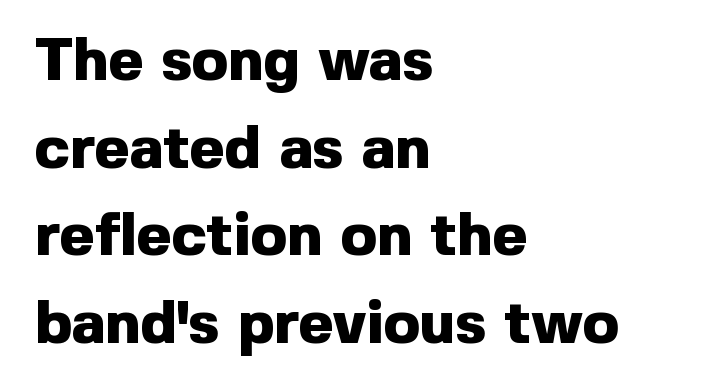
Q: Is the text bold? A: Yes.
Q: Is the text italic (slanted)? A: No, it is upright.
Q: Is the typeface a serif or a sans-serif typeface? A: Sans-serif.
Q: Is the text underlined? A: No.
Q: How is the paragraph aligned? A: Left-aligned.
Q: Is the spacing between letters normal or unusually wide? A: Normal.
Q: Is the spacing between lines tight, normal or loose? A: Normal.
Q: Width (condensed, normal, or wide)? A: Normal.
Q: x-height? A: Medium.
Q: Monospaced? A: No.
